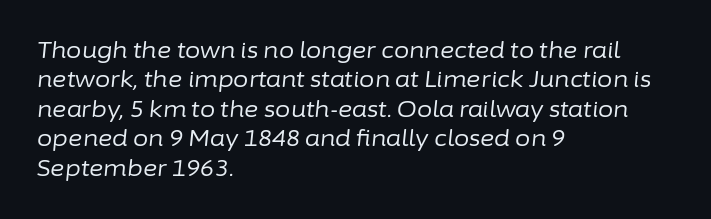
{"italic": "yes", "lean": "right", "slant_degrees": 6, "bold": "no", "underline": "no", "align": "left", "line_spacing": "normal", "line_spacing_ratio": 1.34, "letter_spacing": "normal", "letter_spacing_em": 0.0, "glyph_px": 22}
